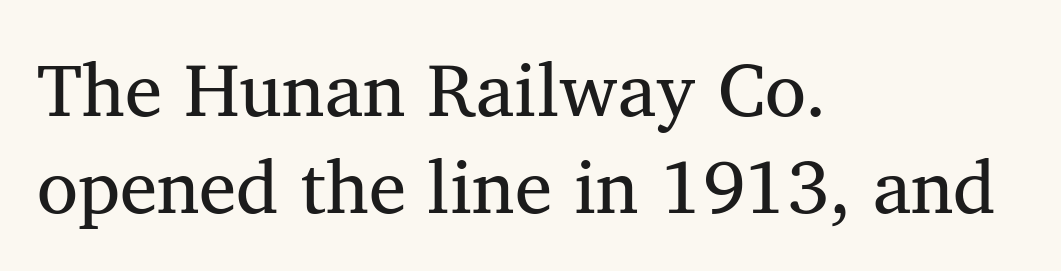
Q: Is the text bold? A: No.
Q: Is the text italic (slanted)? A: No, it is upright.
Q: Is the typeface a serif or a sans-serif typeface? A: Serif.
Q: Is the text underlined? A: No.
Q: How is the paragraph aligned? A: Left-aligned.
Q: Is the spacing between letters normal or unusually wide? A: Normal.
Q: Is the spacing between lines tight, normal or loose? A: Normal.
Q: Width (condensed, normal, or wide)? A: Normal.
Q: Stroke contrast? A: Medium.
Q: x-height? A: Medium.
Q: Monospaced? A: No.
